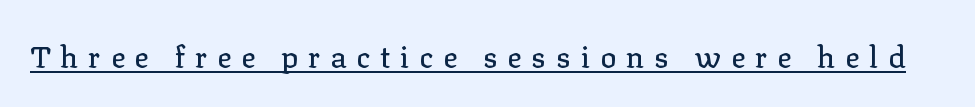
Q: Is the text italic (slanted)? A: No, it is upright.
Q: Is the typeface a serif or a sans-serif typeface? A: Serif.
Q: Is the text underlined? A: Yes.
Q: Is the spacing between letters normal or unusually wide? A: Unusually wide.
Q: Width (condensed, normal, or wide)? A: Normal.
Q: Stroke contrast? A: Low.
Q: x-height? A: Medium.
Q: Monospaced? A: No.
